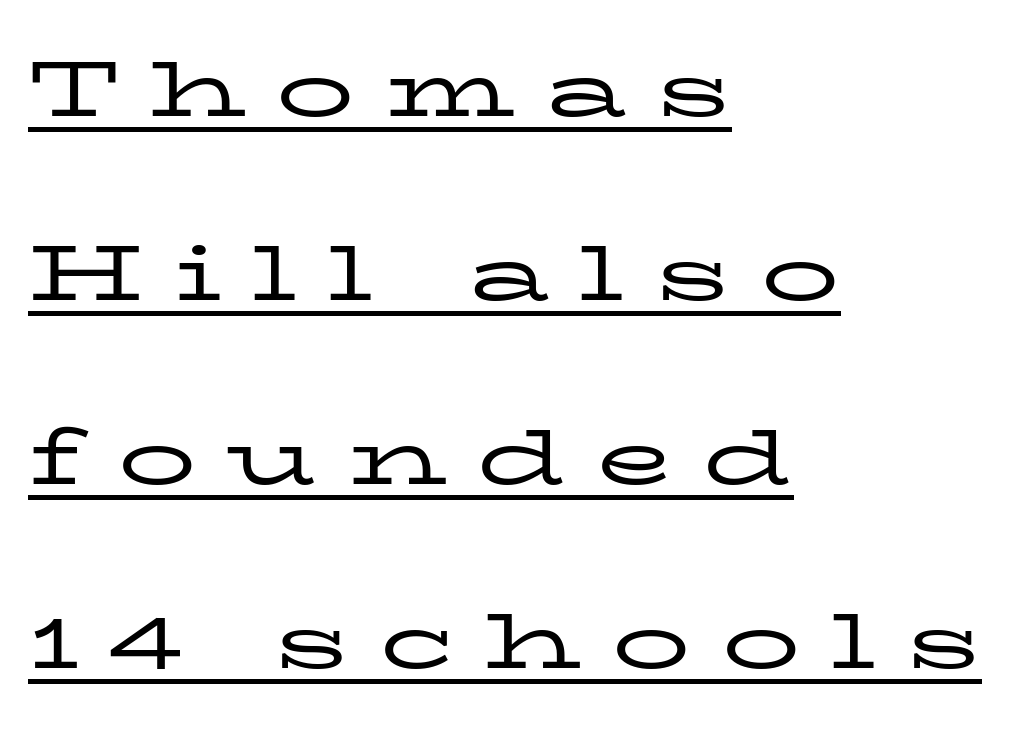
{"serif": "yes", "italic": "no", "bold": "no", "weight": "regular", "width": "wide", "stroke_contrast": "low", "x_height": "medium", "monospaced": "no", "underline": "yes", "align": "left", "line_spacing": "loose", "line_spacing_ratio": 2.36, "letter_spacing": "wide", "letter_spacing_em": 0.38, "glyph_px": 78}
